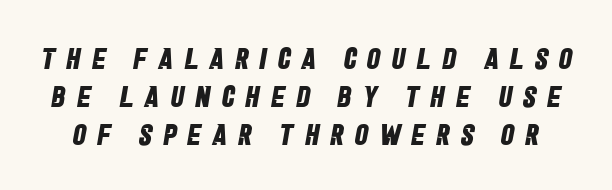
Check under the words: just untouched page. Students, observe: this is what conventionally led text looks like. A sans-serif font was chosen for this passage. The tracking jumps out immediately: characters are airy and widely separated. The passage shown is emphatically bold.
